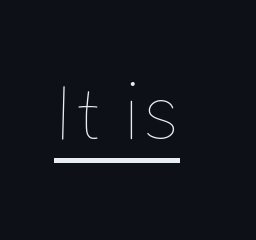
{"italic": "no", "bold": "no", "weight": "thin", "width": "normal", "stroke_contrast": "low", "x_height": "medium", "monospaced": "no", "underline": "yes", "letter_spacing": "normal", "letter_spacing_em": 0.0, "glyph_px": 79}
